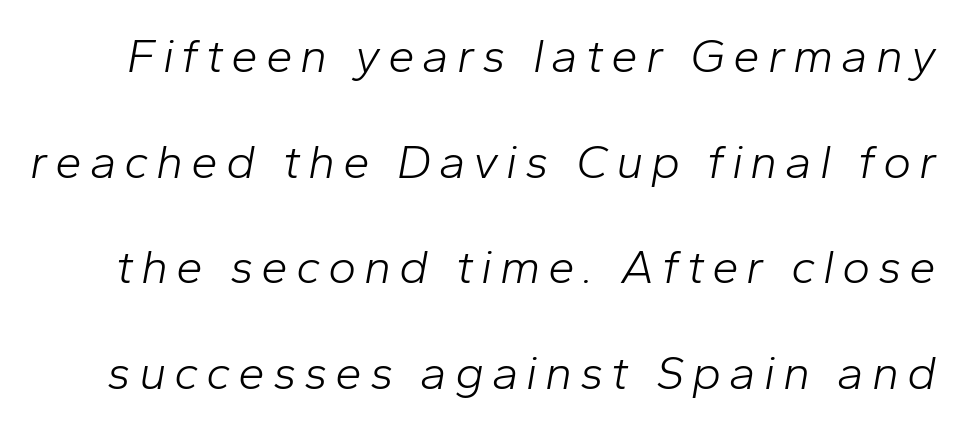
Here the designer chose a conventional face with non-uniform glyph widths. Emphasis-style slanted type is in use. Decoration check: the copy has no underline. The font is comparable to plain body text, perhaps lighter. How would I describe the line gaps? Wide and relaxed.
